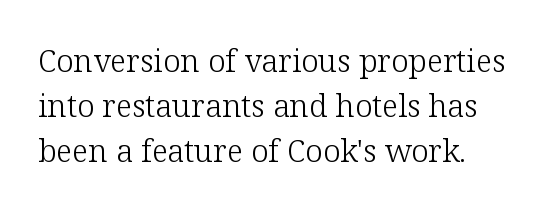
{"serif": "yes", "italic": "no", "bold": "no", "weight": "light", "width": "normal", "stroke_contrast": "low", "x_height": "medium", "monospaced": "no", "underline": "no", "align": "left", "line_spacing": "normal", "line_spacing_ratio": 1.45, "letter_spacing": "normal", "letter_spacing_em": 0.0, "glyph_px": 31}
